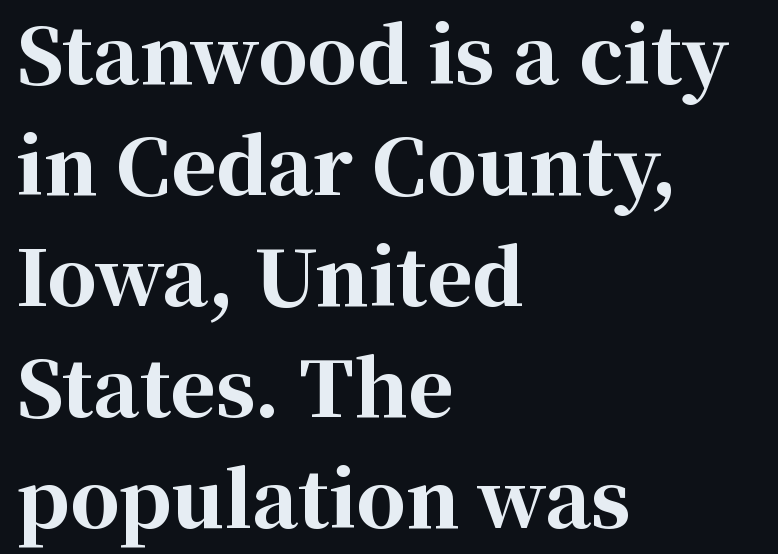
The image shows 77 px bold serif type, upright; set left-aligned, normal line spacing (1.44x), normal letter spacing, not underlined; high stroke contrast and a medium x-height.
